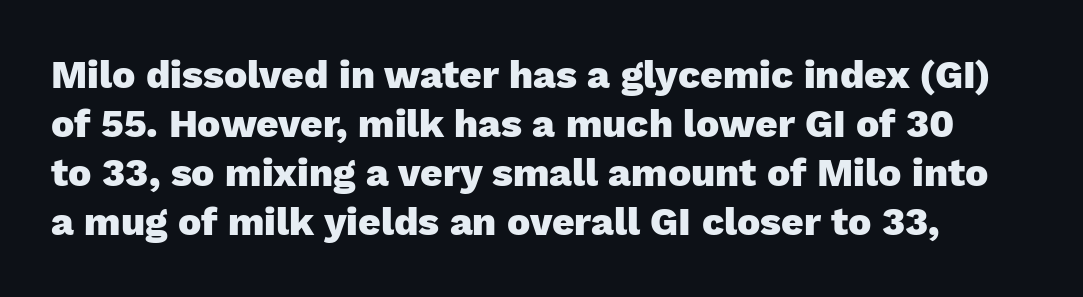
Unlike italic type, these characters show no tilt at all. Default kerning and tracking; the words read as compact shapes. This sample has the flowing, uneven cadence of proportional lettering. This sample uses a sans-serif face.
